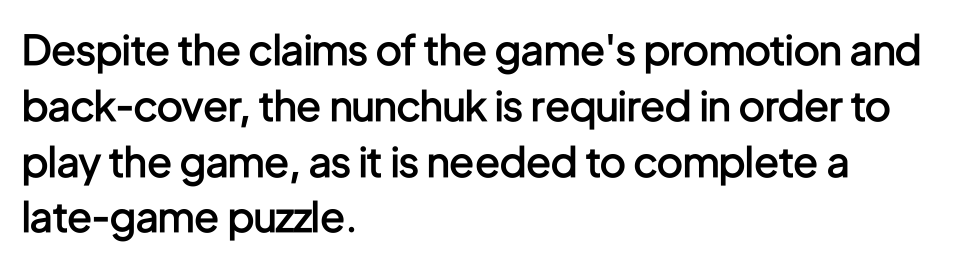
{"serif": "no", "italic": "no", "bold": "semi", "weight": "semibold", "width": "condensed", "stroke_contrast": "low", "x_height": "medium", "monospaced": "no", "underline": "no", "align": "left", "line_spacing": "normal", "line_spacing_ratio": 1.36, "letter_spacing": "normal", "letter_spacing_em": 0.0, "glyph_px": 41}
